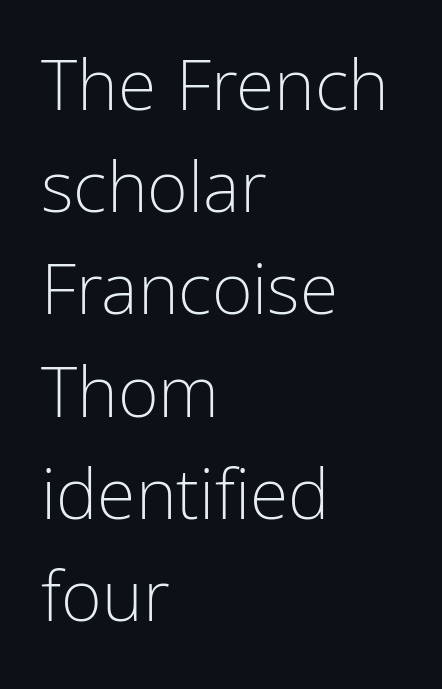
A normal amount of white space separates one row of letters from the next. You can tell it's not italic because the verticals are truly vertical. The face used here is a sans, in the tradition of grotesques and geometrics. This rendering features lettering with no underline. In terms of letterspacing, this is plain default setting. Notice how the passage keeps a crisp vertical edge on the left only.
